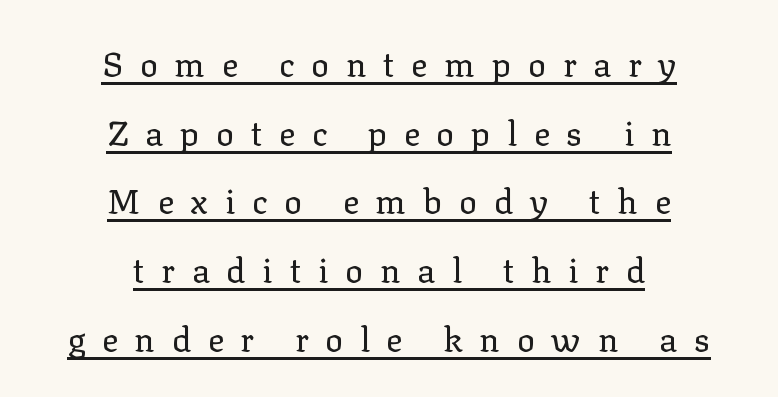
Q: Is the text bold? A: No.
Q: Is the text italic (slanted)? A: No, it is upright.
Q: Is the typeface a serif or a sans-serif typeface? A: Serif.
Q: Is the text underlined? A: Yes.
Q: How is the paragraph aligned? A: Centered.
Q: Is the spacing between letters normal or unusually wide? A: Unusually wide.
Q: Is the spacing between lines tight, normal or loose? A: Loose.
Q: Width (condensed, normal, or wide)? A: Normal.
Q: Stroke contrast? A: Low.
Q: x-height? A: Medium.
Q: Monospaced? A: No.
